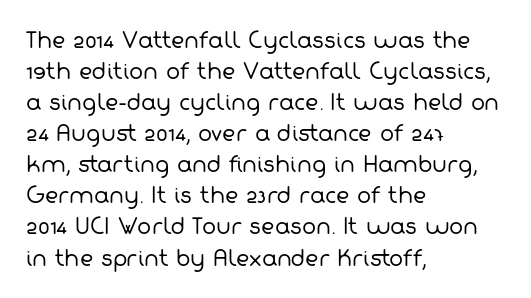
The image shows 21 px text type; set left-aligned, normal line spacing (1.48x), normal letter spacing, not underlined.
